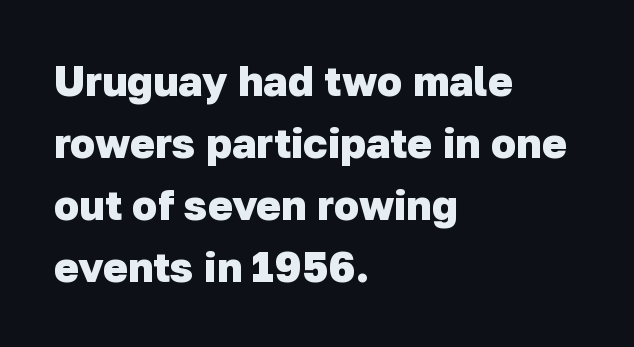
Q: Is the text bold? A: Yes.
Q: Is the typeface a serif or a sans-serif typeface? A: Sans-serif.
Q: Is the text underlined? A: No.
Q: How is the paragraph aligned? A: Left-aligned.
Q: Is the spacing between letters normal or unusually wide? A: Normal.
Q: Is the spacing between lines tight, normal or loose? A: Normal.
Q: Width (condensed, normal, or wide)? A: Normal.
Q: Stroke contrast? A: Low.
Q: x-height? A: Medium.
Q: Monospaced? A: No.
